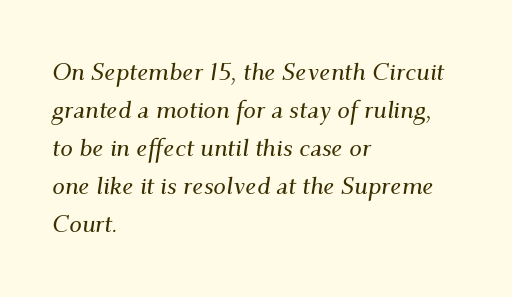
{"italic": "yes", "lean": "right", "slant_degrees": 9, "underline": "no", "align": "left", "line_spacing": "normal", "line_spacing_ratio": 1.52, "letter_spacing": "normal", "letter_spacing_em": 0.0, "glyph_px": 25}
